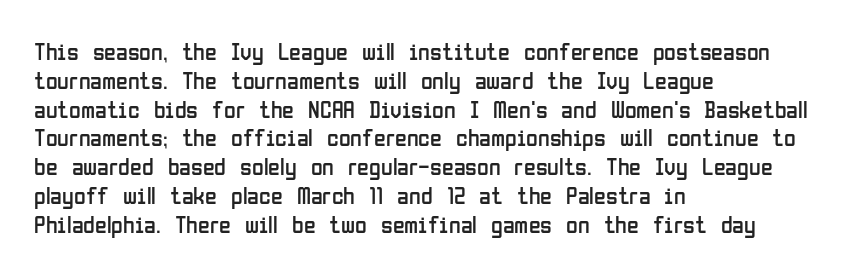
The image shows 24 px text type, upright; set left-aligned, line spacing 1.2x, normal letter spacing, not underlined.
